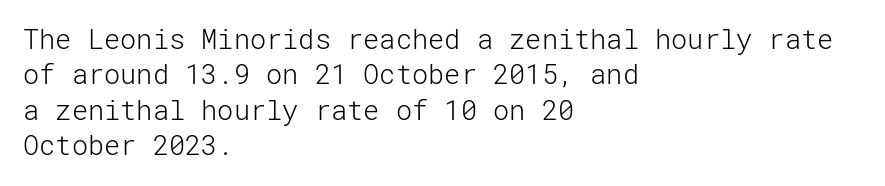
Line beginnings align vertically; line endings do not. The typography opts for an upright posture over an oblique one. Baseline-to-baseline distance is the conventional proportion of letter height. The characters are drawn with everyday or finer stroke widths. Here the glyphs are tracked normally, forming tight word shapes.
